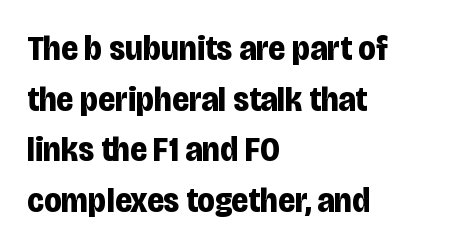
The image shows 35 px bold, condensed sans-serif type, upright; set left-aligned, normal line spacing (1.45x), normal letter spacing, not underlined; low stroke contrast and a large x-height.
